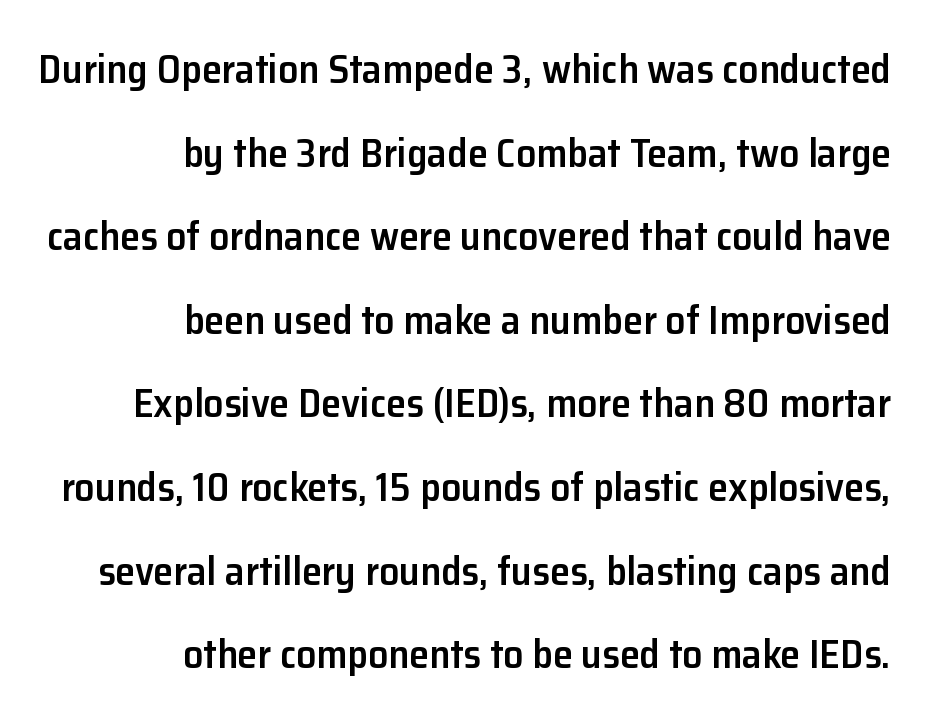
The face used here is proportionally spaced, like ordinary book or web type. The lines are quadded right. This rendering leaves character spacing at its baseline value. Does the leading feel generous? Absolutely, it's lavish. The glyphs have the mass of a demibold cut, below bold.
